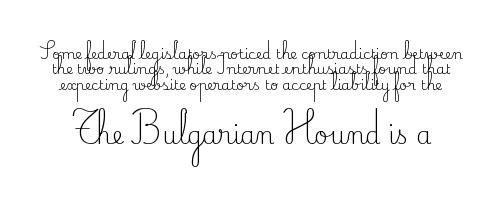
{"italic": "no", "bold": "no", "underline": "no", "line_spacing": "tight", "line_spacing_ratio": 1.09, "letter_spacing": "normal", "letter_spacing_em": 0.0, "larger_block": "second", "size_ratio": 1.71, "glyph_px": 24}
